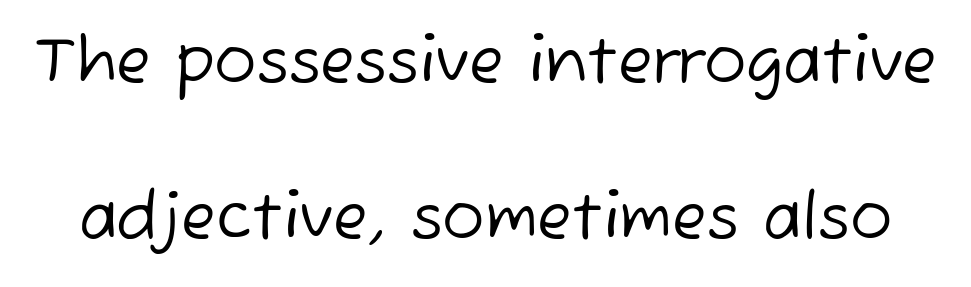
{"serif": "no", "bold": "no", "weight": "regular", "width": "normal", "stroke_contrast": "low", "x_height": "medium", "monospaced": "no", "underline": "no", "line_spacing": "loose", "line_spacing_ratio": 2.48, "letter_spacing": "normal", "letter_spacing_em": 0.0, "glyph_px": 63}
